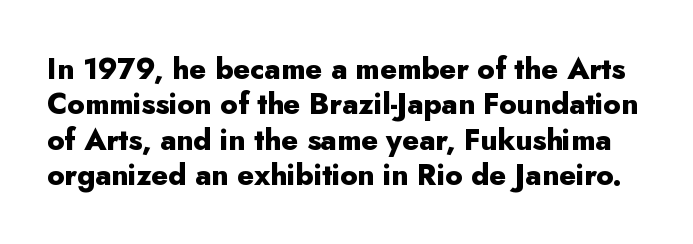
{"serif": "no", "italic": "no", "bold": "yes", "weight": "heavy", "width": "normal", "stroke_contrast": "low", "x_height": "small", "monospaced": "no", "underline": "no", "line_spacing_ratio": 1.22, "letter_spacing": "normal", "letter_spacing_em": 0.0, "glyph_px": 29}
